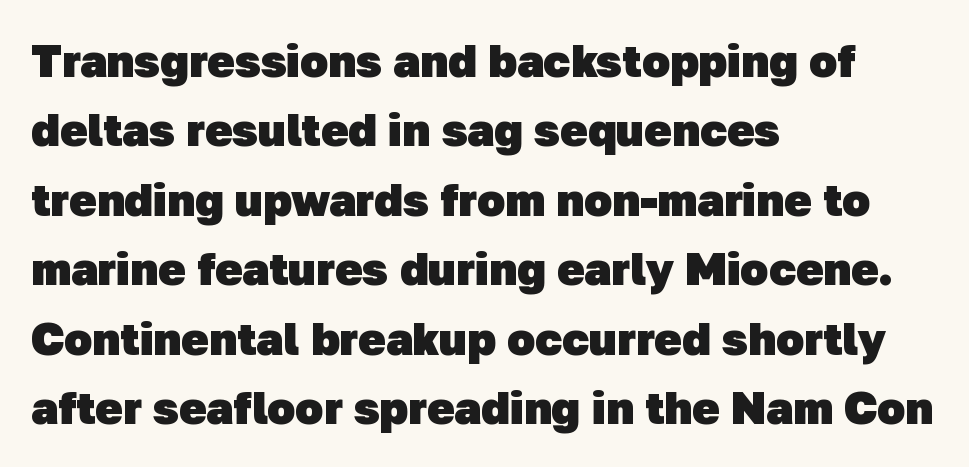
Does the weight exceed regular? Yes, all the way to bold. Proportional: the letters do not fall into vertical columns. A sans-serif font was chosen for this passage. The glyphs are unaccompanied by any horizontal stroke below them. Rows of type keep a routine distance in the vertical direction. The paragraph shown leans on its left margin.
